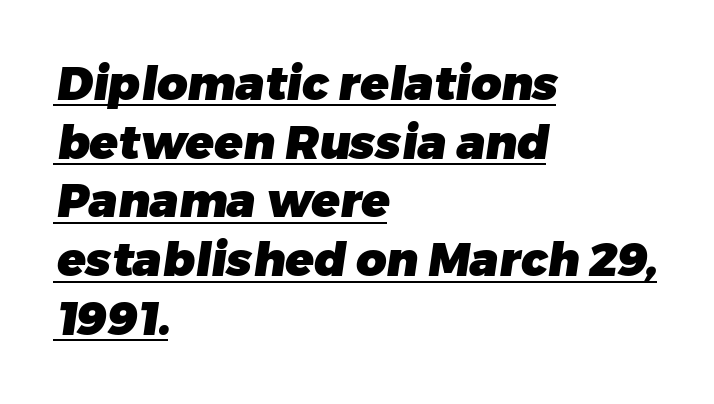
Q: Is the text bold? A: Yes.
Q: Is the typeface a serif or a sans-serif typeface? A: Sans-serif.
Q: Is the text underlined? A: Yes.
Q: How is the paragraph aligned? A: Left-aligned.
Q: Is the spacing between letters normal or unusually wide? A: Normal.
Q: Is the spacing between lines tight, normal or loose? A: Normal.
Q: Width (condensed, normal, or wide)? A: Normal.
Q: Stroke contrast? A: Low.
Q: x-height? A: Medium.
Q: Monospaced? A: No.
